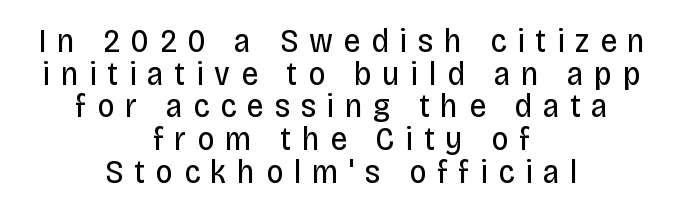
Q: Is the text bold? A: No.
Q: Is the text italic (slanted)? A: No, it is upright.
Q: Is the typeface a serif or a sans-serif typeface? A: Sans-serif.
Q: Is the text underlined? A: No.
Q: How is the paragraph aligned? A: Centered.
Q: Is the spacing between letters normal or unusually wide? A: Unusually wide.
Q: Is the spacing between lines tight, normal or loose? A: Tight.
Q: Width (condensed, normal, or wide)? A: Condensed.
Q: Stroke contrast? A: Low.
Q: x-height? A: Large.
Q: Monospaced? A: No.
